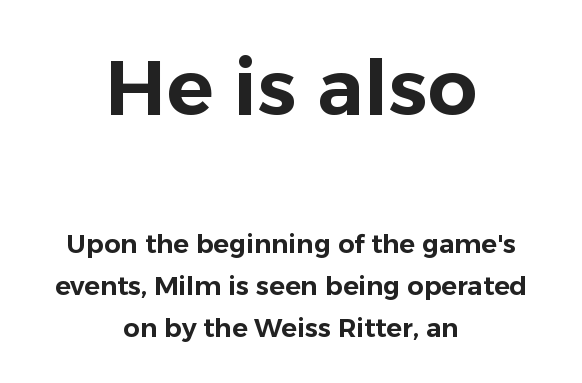
Block one is the big one; block two sits smaller underneath. Here the designer chose a conventional face with non-uniform glyph widths. The type sits square on the baseline with zero lean. Honestly, there is no underline to notice here at all. The rag falls on both sides of this text block equally.
